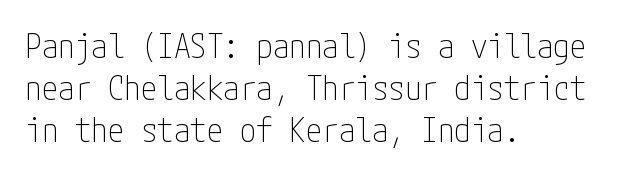
Lines of text with bare space underneath. The glyphs in this specimen are sans serif. Is the letter spacing exaggerated? No — it looks like the ordinary default. Style check: upright. Reading down the block, your eye returns to a fixed left position each line. The space between consecutive lines is moderate.
